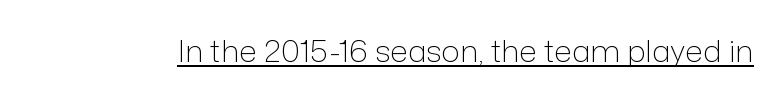
Does a line run under the words? Yes, clearly. Words appear dense and cohesive because spacing is normal. Note the varied advance widths — an 'i' is clearly narrower than an 'm'. No feet cap the strokes, marking this as sans-serif type.
